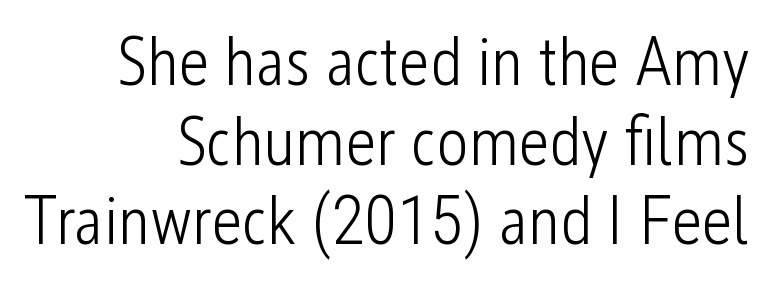
The image shows 68 px light, condensed sans-serif type, upright; set right-aligned, line spacing 1.17x, normal letter spacing, not underlined; low stroke contrast and a medium x-height.
